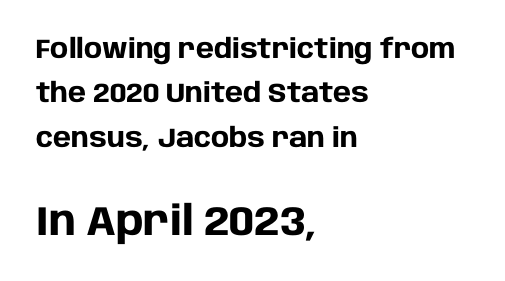
Descenders hang freely into open space. Spacing between characters is what you'd get straight out of the box. The font's upright variant was chosen for this text. The rendering uses a moderate line-height, typical for paragraphs. Top chunk: small. Bottom chunk: large.
